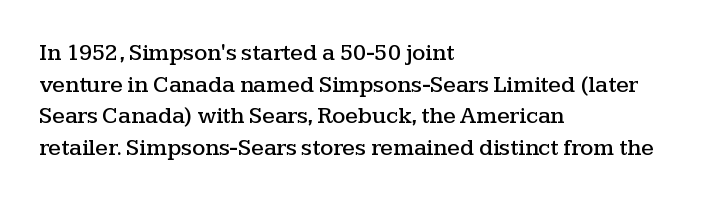
The letterforms sit shoulder to shoulder at normal distance. The paragraph has a hard left edge and a soft right edge. A clean baseline with only descenders dipping below it. No italicization has been applied; the sample stays upright.
